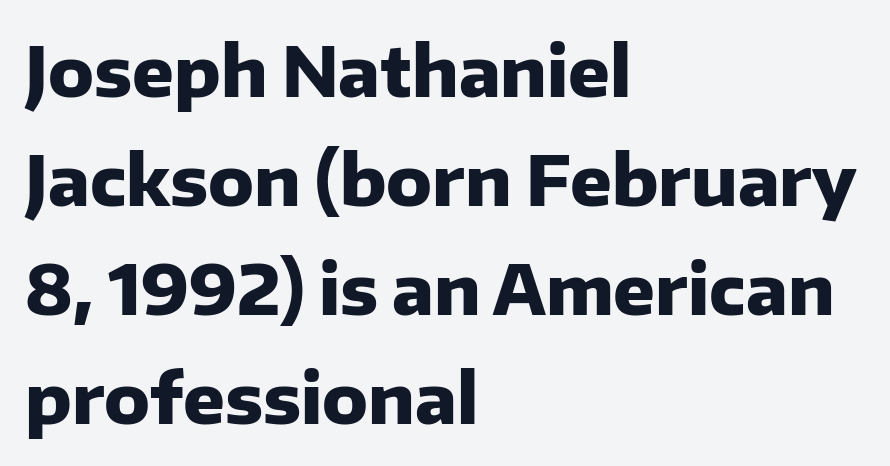
Q: Is the text bold? A: Yes.
Q: Is the text italic (slanted)? A: No, it is upright.
Q: Is the typeface a serif or a sans-serif typeface? A: Sans-serif.
Q: Is the text underlined? A: No.
Q: How is the paragraph aligned? A: Left-aligned.
Q: Is the spacing between letters normal or unusually wide? A: Normal.
Q: Is the spacing between lines tight, normal or loose? A: Normal.
Q: Width (condensed, normal, or wide)? A: Normal.
Q: Stroke contrast? A: Low.
Q: x-height? A: Medium.
Q: Monospaced? A: No.
